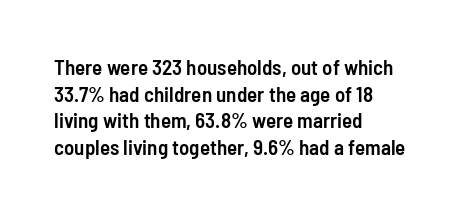
The image shows 21 px text type, upright; set left-aligned, normal line spacing (1.27x), normal letter spacing, not underlined.
